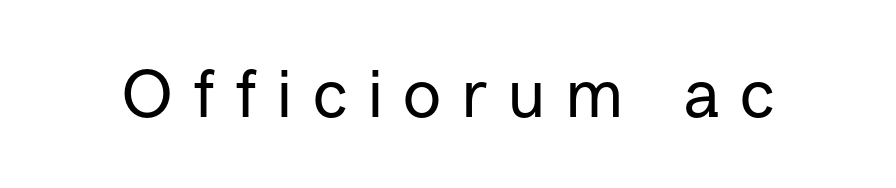
Notice how the stems are strictly vertical — no italics here. Descender tails drop into unmarked territory. No feet cap the strokes, marking this as sans-serif type. You could not count columns in this text — the font is proportionally spaced.
